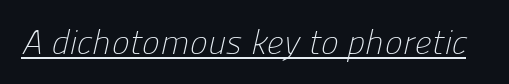
Each letter's strokes conclude bluntly, with no projecting serifs. Letter spacing: default. Each line of the rendering has a horizontal stroke beneath the glyphs. The letters look calm and open, with moderate or lighter stems. This sample has the flowing, uneven cadence of proportional lettering.
